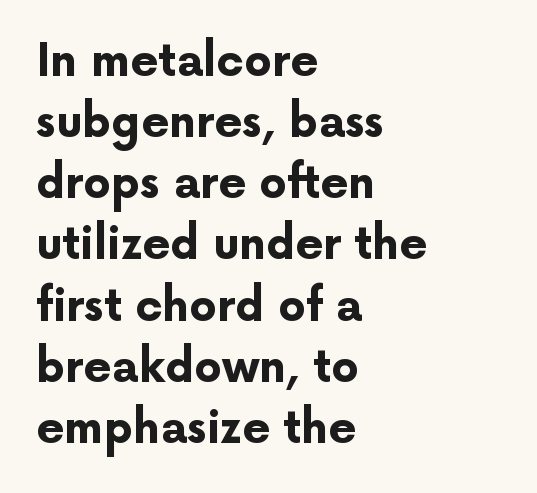
{"serif": "no", "italic": "no", "bold": "yes", "weight": "bold", "width": "normal", "stroke_contrast": "low", "x_height": "medium", "monospaced": "no", "underline": "no", "align": "left", "line_spacing": "normal", "line_spacing_ratio": 1.39, "letter_spacing": "normal", "letter_spacing_em": 0.0, "glyph_px": 44}
